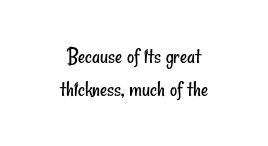
Q: Is the text bold? A: No.
Q: Is the text underlined? A: No.
Q: How is the paragraph aligned? A: Centered.
Q: Is the spacing between letters normal or unusually wide? A: Normal.
Q: Is the spacing between lines tight, normal or loose? A: Normal.
